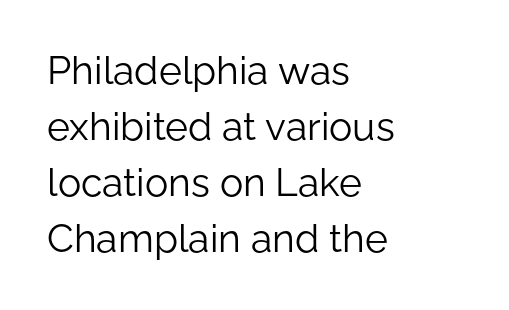
{"serif": "no", "italic": "no", "bold": "no", "weight": "light", "width": "normal", "stroke_contrast": "low", "x_height": "medium", "monospaced": "no", "underline": "no", "align": "left", "line_spacing": "normal", "line_spacing_ratio": 1.44, "letter_spacing": "normal", "letter_spacing_em": 0.0, "glyph_px": 39}
